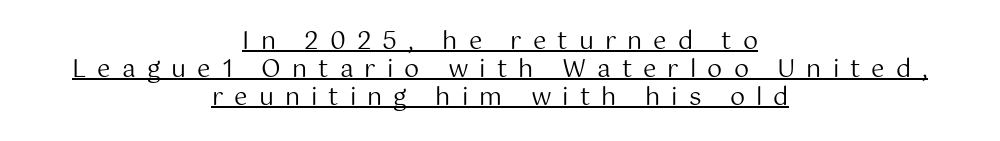
Inter-character spacing is expanded well beyond the font's built-in metrics. This is the regular roman posture of the typeface. Heft: none added — not bold. Teacher's note: observe the equal gaps on both sides — that is centered alignment.
